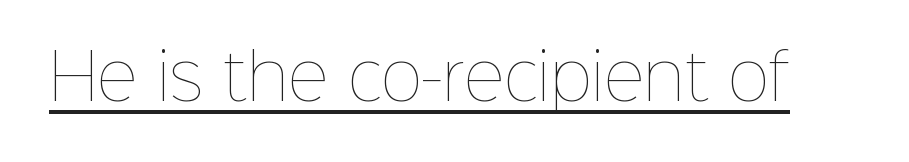
{"italic": "no", "bold": "no", "weight": "thin", "width": "normal", "stroke_contrast": "low", "x_height": "medium", "monospaced": "no", "underline": "yes", "letter_spacing": "normal", "letter_spacing_em": 0.0, "glyph_px": 63}
